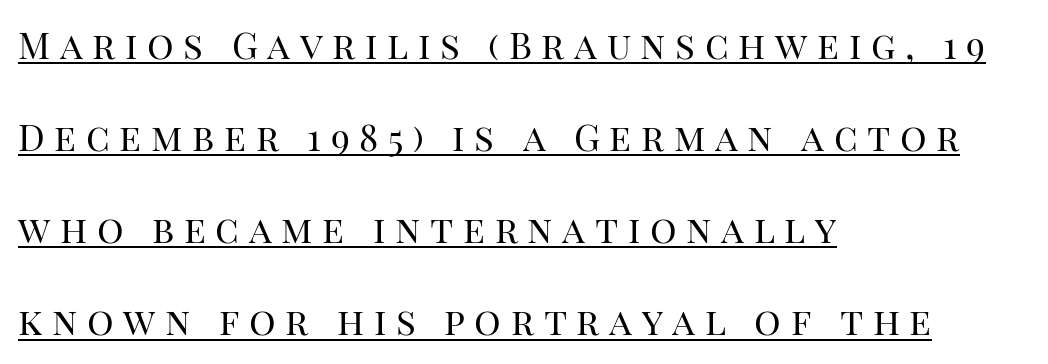
{"serif": "yes", "italic": "no", "bold": "no", "weight": "regular", "width": "normal", "stroke_contrast": "high", "x_height": "large", "monospaced": "no", "underline": "yes", "align": "left", "line_spacing": "loose", "line_spacing_ratio": 2.49, "letter_spacing": "wide", "letter_spacing_em": 0.26, "glyph_px": 37}
